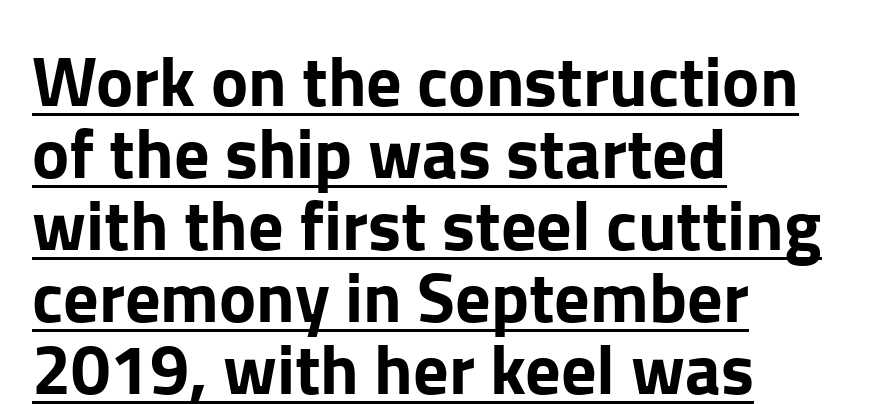
Ordinary non-slanted type is in use. How would I describe the line gaps? Narrow and economical. The passage is arranged the way most books set body copy — flush left. Proportional: the letters do not fall into vertical columns. The type family on display is of the sans-serif kind.
